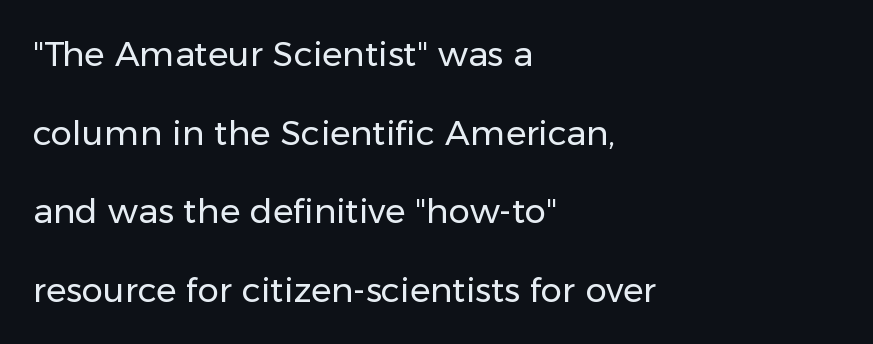
The image shows 34 px regular-weight sans-serif type, upright; set left-aligned, loose line spacing (2.31x), normal letter spacing, not underlined; low stroke contrast and a medium x-height.
